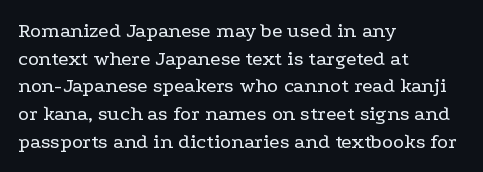
The image shows 21 px text type, upright; set left-aligned, normal line spacing (1.32x), normal letter spacing, not underlined.
